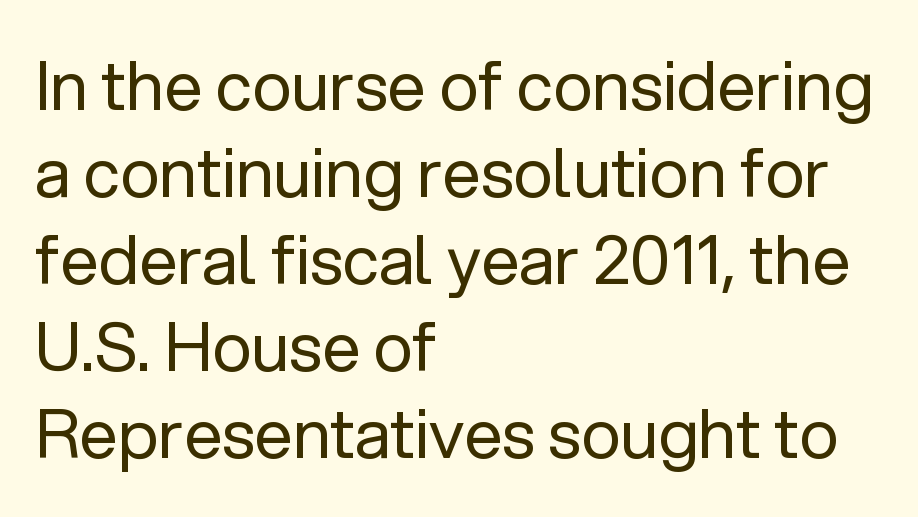
The image shows 68 px regular-weight sans-serif type, upright; set left-aligned, normal line spacing (1.28x), normal letter spacing, not underlined; low stroke contrast and a medium x-height.
